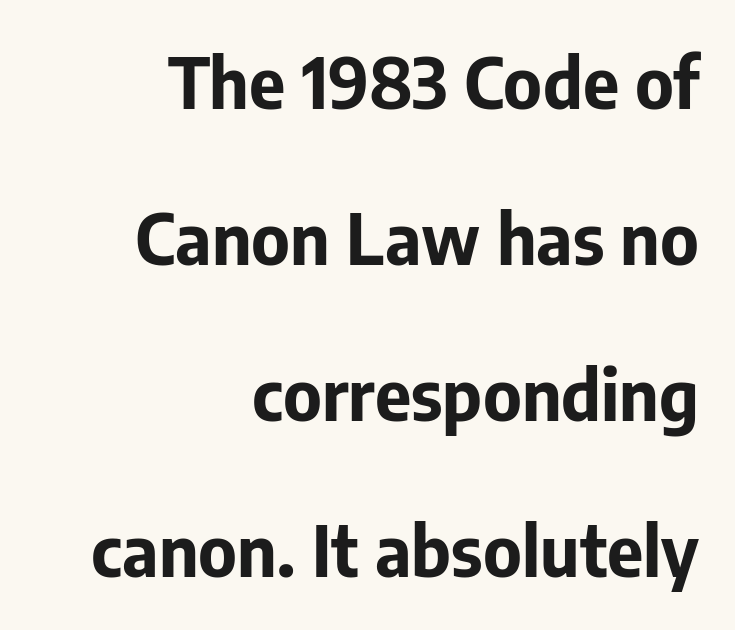
Has an underline been added? It has not. The strokes are fattened all the way to bold. Loosely led — the rows are spread out. The lettering holds an erect, upright posture throughout. This sample uses a sans-serif face. Tracking here is standard; glyphs follow each other at the usual distance.
